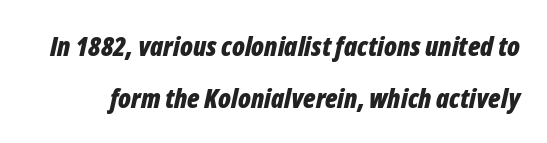
{"italic": "yes", "lean": "right", "slant_degrees": 12, "bold": "yes", "underline": "no", "line_spacing": "loose", "line_spacing_ratio": 1.92, "letter_spacing": "normal", "letter_spacing_em": 0.0, "glyph_px": 27}
